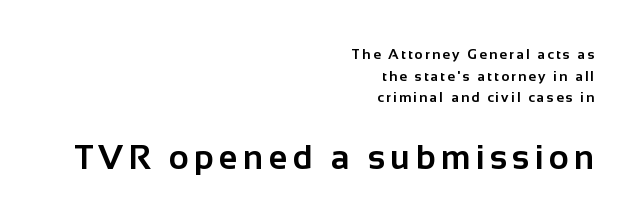
You can tell from the bare stems that sans-serif type was used. The rendering enlarges the type as you move from the upper chunk to the lower. Short and long lines alike share a common ending point at right. Stroke thickness is high; the sample reads as a true bold. Any mark beneath the type? The region is blank.
